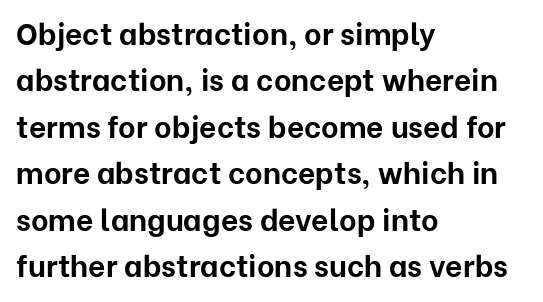
Underline: absent. Heavy, bold letterforms. The text was rendered using a sans face with plain stroke endings. The gaps between neighbouring characters are ordinary and unremarkable. The face used here is proportionally spaced, like ordinary book or web type. Ascenders rise straight up at ninety degrees.
